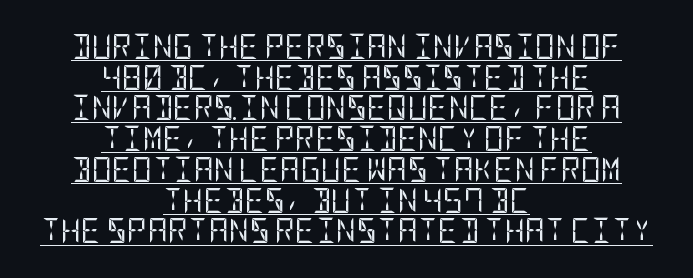
Q: Is the text bold? A: No.
Q: Is the text italic (slanted)? A: No, it is upright.
Q: Is the text underlined? A: Yes.
Q: How is the paragraph aligned? A: Centered.
Q: Is the spacing between letters normal or unusually wide? A: Normal.
